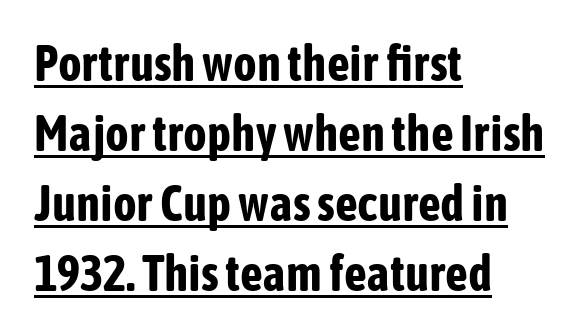
Q: Is the text bold? A: Yes.
Q: Is the text italic (slanted)? A: No, it is upright.
Q: Is the typeface a serif or a sans-serif typeface? A: Sans-serif.
Q: Is the text underlined? A: Yes.
Q: How is the paragraph aligned? A: Left-aligned.
Q: Is the spacing between letters normal or unusually wide? A: Normal.
Q: Is the spacing between lines tight, normal or loose? A: Normal.
Q: Width (condensed, normal, or wide)? A: Condensed.
Q: Stroke contrast? A: Low.
Q: x-height? A: Medium.
Q: Monospaced? A: No.
